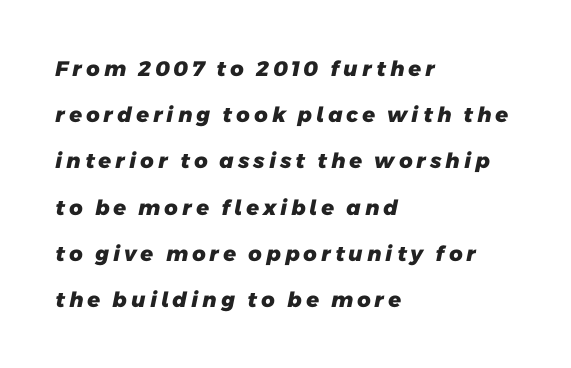
{"bold": "yes", "underline": "no", "align": "left", "line_spacing": "loose", "line_spacing_ratio": 2.2, "glyph_px": 21}
